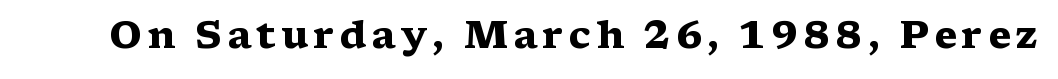
The image shows 38 px heavy, wide serif type, upright; set not underlined; medium stroke contrast and a medium x-height.
